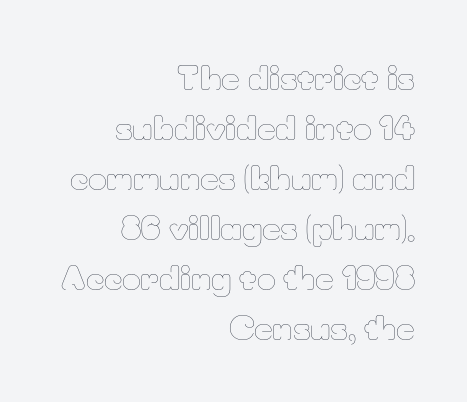
The image shows 32 px thin type, upright; set right-aligned, normal line spacing (1.56x), normal letter spacing, not underlined; low stroke contrast and a small x-height.
